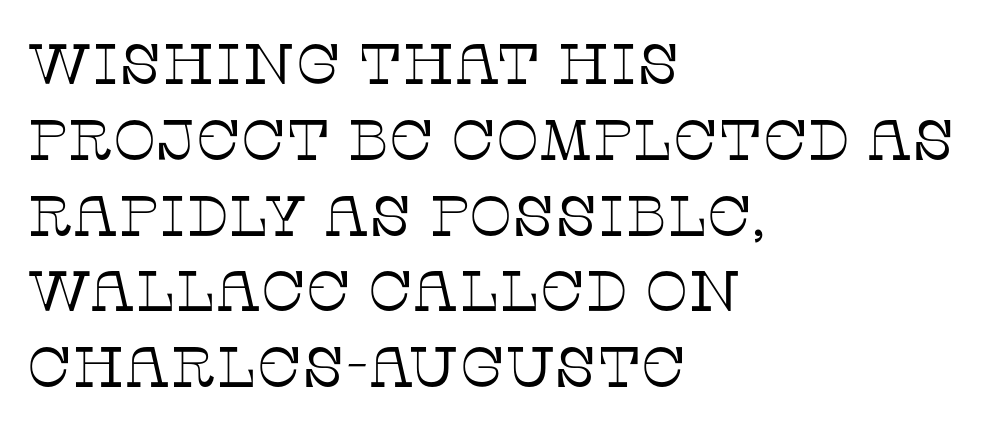
Q: Is the text bold? A: No.
Q: Is the text italic (slanted)? A: No, it is upright.
Q: Is the typeface a serif or a sans-serif typeface? A: Serif.
Q: Is the text underlined? A: No.
Q: How is the paragraph aligned? A: Left-aligned.
Q: Is the spacing between letters normal or unusually wide? A: Normal.
Q: Is the spacing between lines tight, normal or loose? A: Normal.
Q: Width (condensed, normal, or wide)? A: Normal.
Q: Stroke contrast? A: Low.
Q: x-height? A: Large.
Q: Monospaced? A: No.
